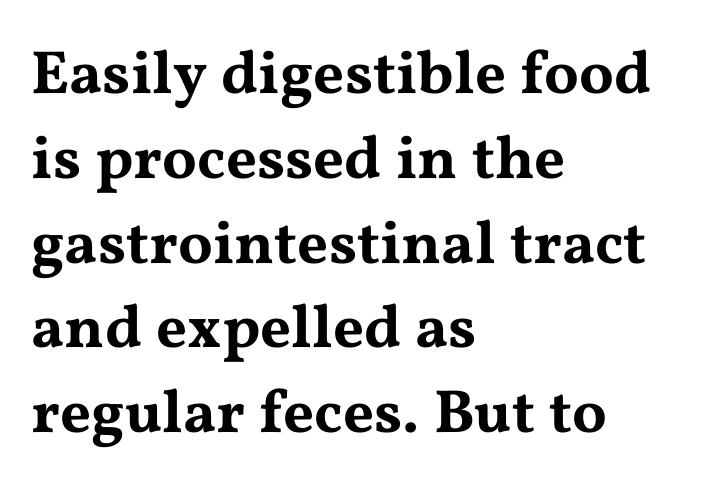
{"serif": "yes", "italic": "no", "width": "wide", "stroke_contrast": "medium", "x_height": "medium", "monospaced": "no", "underline": "no", "align": "left", "line_spacing": "normal", "line_spacing_ratio": 1.39, "letter_spacing": "normal", "letter_spacing_em": 0.0, "glyph_px": 61}
